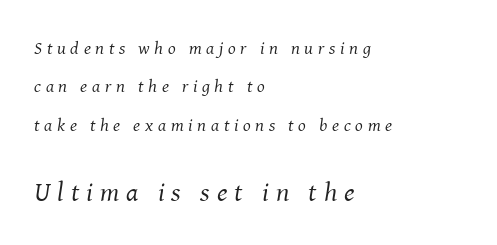
Q: Is the text bold? A: No.
Q: Is the text italic (slanted)? A: Yes, it leans right by about 8 degrees.
Q: Is the text underlined? A: No.
Q: How is the paragraph aligned? A: Left-aligned.
Q: Is the spacing between letters normal or unusually wide? A: Unusually wide.
Q: Is the spacing between lines tight, normal or loose? A: Loose.
Q: Which block of text is set in a larger size, the first (top) or the second (bottom)? A: The second (bottom) one.
